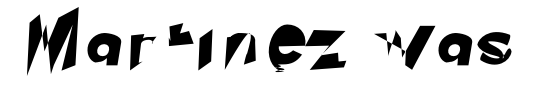
Q: Is the typeface a serif or a sans-serif typeface? A: Sans-serif.
Q: Is the text underlined? A: No.
Q: Is the spacing between letters normal or unusually wide? A: Unusually wide.
Q: Width (condensed, normal, or wide)? A: Normal.
Q: Stroke contrast? A: Low.
Q: x-height? A: Small.
Q: Monospaced? A: No.
